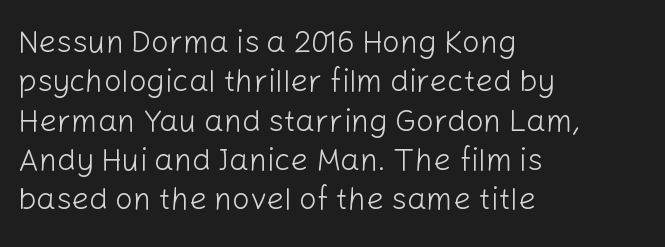
The leading is moderate, giving the passage an even texture. Notice how the passage keeps a crisp vertical edge on the left only. Ascenders rise straight up at ninety degrees. This rendering features lettering with no underline. Does the type have serifs? No, each stem ends abruptly. The letters advance in unequal steps, a hallmark of proportional type.
